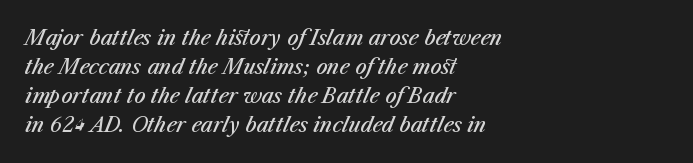
Q: Is the text bold? A: Semi-bold.
Q: Is the text italic (slanted)? A: Yes, it leans right by about 23 degrees.
Q: Is the text underlined? A: No.
Q: How is the paragraph aligned? A: Left-aligned.
Q: Is the spacing between letters normal or unusually wide? A: Normal.
Q: Is the spacing between lines tight, normal or loose? A: Normal.
